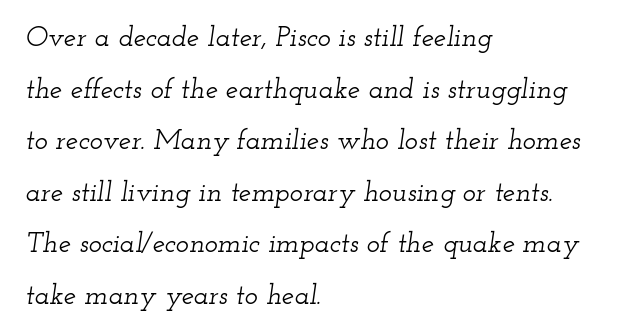
Q: Is the text italic (slanted)? A: Yes, it leans right by about 12 degrees.
Q: Is the typeface a serif or a sans-serif typeface? A: Serif.
Q: Is the text underlined? A: No.
Q: How is the paragraph aligned? A: Left-aligned.
Q: Is the spacing between letters normal or unusually wide? A: Normal.
Q: Width (condensed, normal, or wide)? A: Wide.
Q: Stroke contrast? A: Low.
Q: x-height? A: Small.
Q: Monospaced? A: No.
